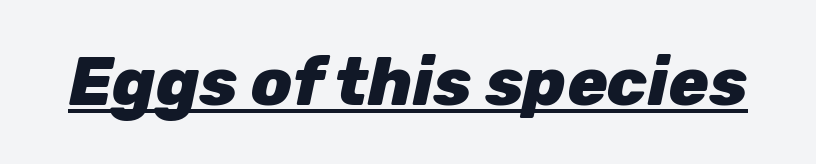
Q: Is the text bold? A: Yes.
Q: Is the text italic (slanted)? A: Yes, it leans right by about 12 degrees.
Q: Is the text underlined? A: Yes.
Q: Is the spacing between letters normal or unusually wide? A: Normal.
Q: Width (condensed, normal, or wide)? A: Normal.
Q: Stroke contrast? A: Low.
Q: x-height? A: Medium.
Q: Monospaced? A: No.
